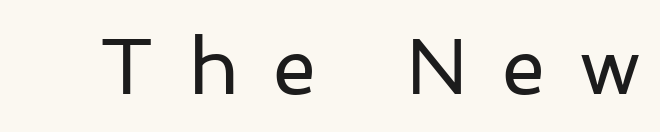
The strip under each line holds only bare page. Summary of weight: not heavy and not bold. The passage shown is typed in a proportional face where columns would drift. The font's upright variant was chosen for this text.
